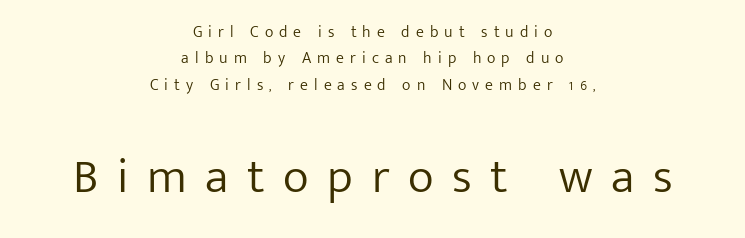
Q: Is the text bold? A: No.
Q: Is the text italic (slanted)? A: No, it is upright.
Q: Is the typeface a serif or a sans-serif typeface? A: Sans-serif.
Q: Is the text underlined? A: No.
Q: How is the paragraph aligned? A: Centered.
Q: Is the spacing between letters normal or unusually wide? A: Unusually wide.
Q: Is the spacing between lines tight, normal or loose? A: Normal.
Q: Which block of text is set in a larger size, the first (top) or the second (bottom)? A: The second (bottom) one.
Q: Width (condensed, normal, or wide)? A: Normal.
Q: Stroke contrast? A: Low.
Q: x-height? A: Medium.
Q: Monospaced? A: No.
